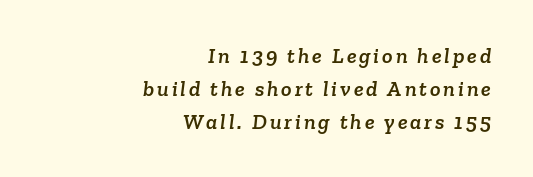
The image shows 22 px text type; set right-aligned, normal line spacing (1.49x), not underlined.
